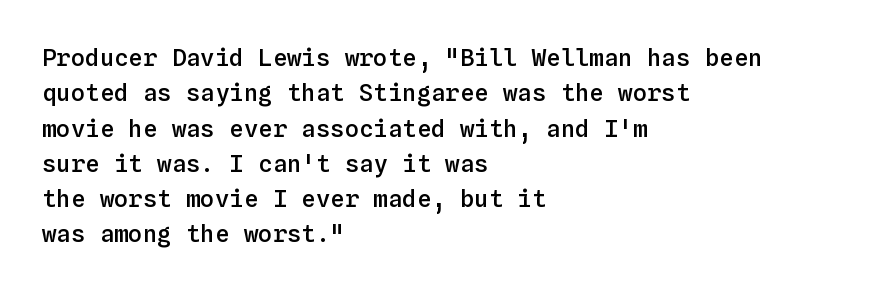
The image shows 24 px text type, upright; set left-aligned, normal line spacing (1.47x), normal letter spacing, not underlined.
